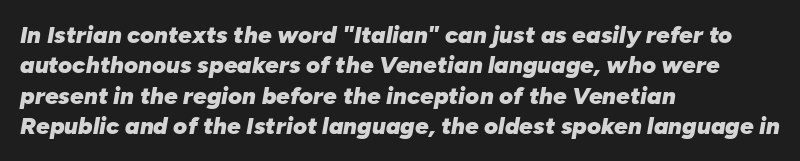
The axis of the letterforms is tilted away from vertical. Every row of glyphs begins at an identical x-position on the left. Compared with typical paragraphs, the rows here are spaced about the same. Nobody touched the tracking dial on this one. Weight check: bold — yes, fully. Glance below the letters and you will spot only blank space.
